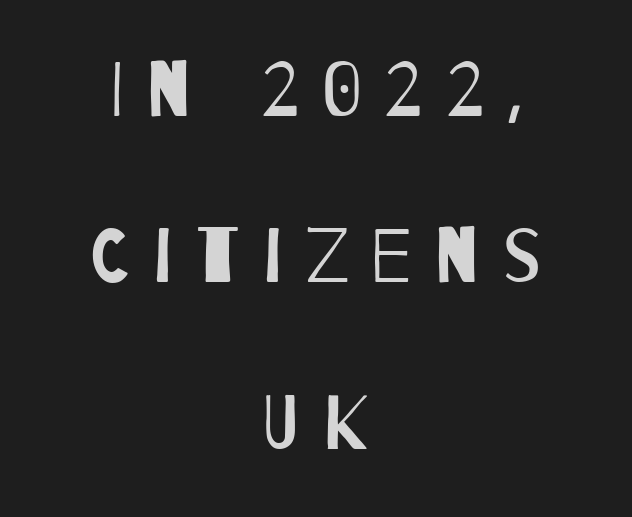
{"serif": "no", "bold": "no", "weight": "regular", "width": "condensed", "stroke_contrast": "low", "x_height": "large", "monospaced": "no", "underline": "no", "align": "center", "line_spacing": "loose", "line_spacing_ratio": 2.19, "letter_spacing": "wide", "letter_spacing_em": 0.31, "glyph_px": 76}
